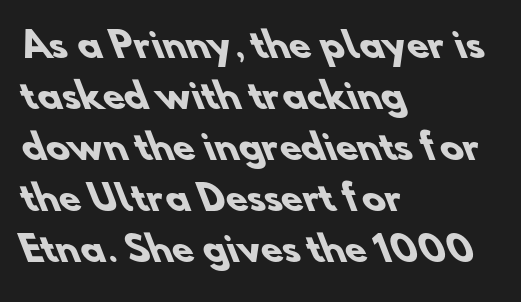
The typesetting leans heavy: a genuine bold. These lines keep a tight, regular rhythm from letter to letter. The letters carry no serifs — their stems end cleanly without finishing strokes. Descender tails drop into unmarked territory.
